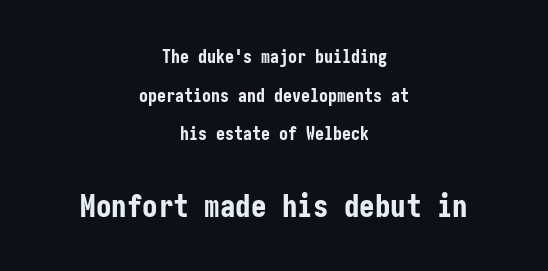
Q: Is the text bold? A: Yes.
Q: Is the text italic (slanted)? A: No, it is upright.
Q: Is the typeface a serif or a sans-serif typeface? A: Sans-serif.
Q: Is the text underlined? A: No.
Q: How is the paragraph aligned? A: Centered.
Q: Is the spacing between letters normal or unusually wide? A: Normal.
Q: Is the spacing between lines tight, normal or loose? A: Loose.
Q: Which block of text is set in a larger size, the first (top) or the second (bottom)? A: The second (bottom) one.
Q: Width (condensed, normal, or wide)? A: Condensed.
Q: Stroke contrast? A: Low.
Q: x-height? A: Medium.
